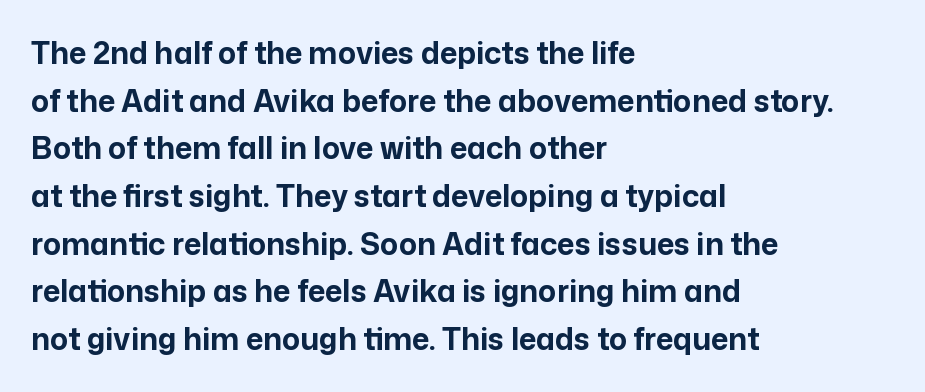
Q: Is the text bold? A: Yes.
Q: Is the text italic (slanted)? A: No, it is upright.
Q: Is the typeface a serif or a sans-serif typeface? A: Sans-serif.
Q: Is the text underlined? A: No.
Q: How is the paragraph aligned? A: Left-aligned.
Q: Is the spacing between letters normal or unusually wide? A: Normal.
Q: Is the spacing between lines tight, normal or loose? A: Normal.
Q: Width (condensed, normal, or wide)? A: Normal.
Q: Stroke contrast? A: Low.
Q: x-height? A: Medium.
Q: Monospaced? A: No.
